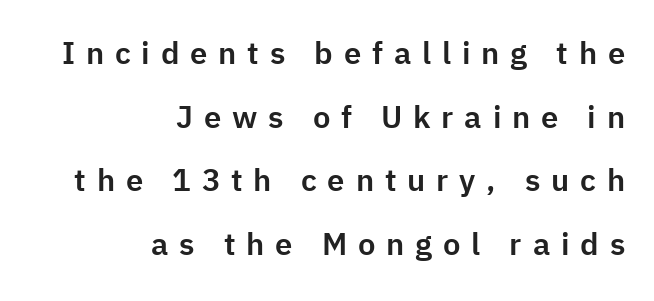
The rendering uses natural spacing where letterforms have individual widths. Caption: multi-line text, flush right, ragged left. A typesetter would call this heavily tracked-out type. Rule under the text: the space is simply empty. Unlike italic type, these characters show no tilt at all.
